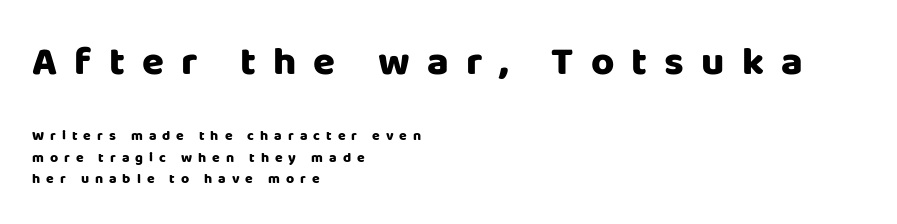
The image shows 40 px heavy sans-serif type, upright; set left-aligned, normal line spacing (1.53x), unusually wide letter spacing (+0.43 em), not underlined; the first (top) block is 2.86x larger; low stroke contrast and a large x-height.
